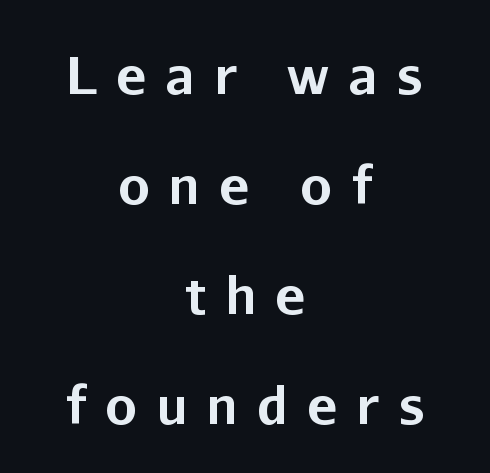
Tracking value appears strongly positive — letters spread wide. No feet cap the strokes, marking this as sans-serif type. Bold? Absolutely — the strokes are thick and heavy. Each row of text sits above clean, open space.
